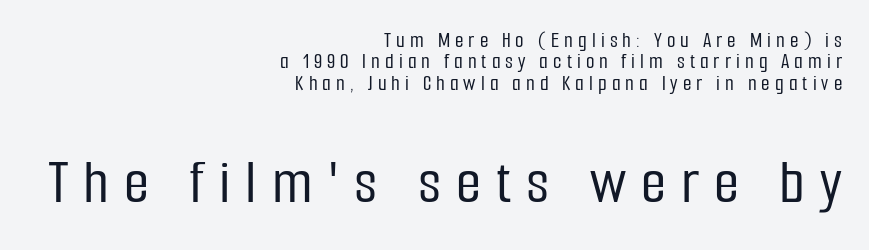
{"serif": "no", "italic": "no", "width": "condensed", "stroke_contrast": "low", "x_height": "medium", "monospaced": "no", "underline": "no", "align": "right", "line_spacing": "tight", "line_spacing_ratio": 0.97, "letter_spacing": "wide", "letter_spacing_em": 0.23, "larger_block": "second", "size_ratio": 2.95, "glyph_px": 65}
